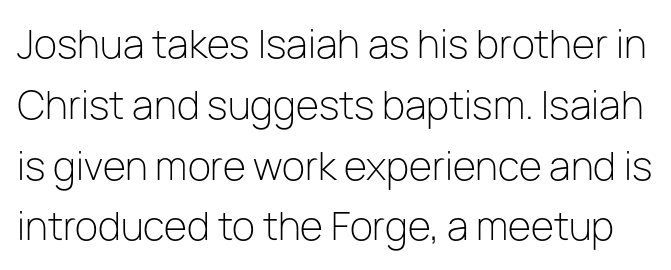
The image shows 38 px light sans-serif type, upright; set normal line spacing (1.6x), normal letter spacing, not underlined; low stroke contrast and a medium x-height.
